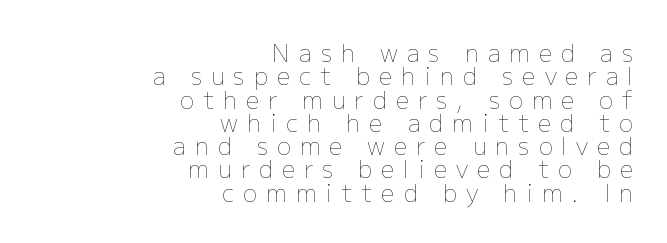
Heft: none added — not bold. The type sits square on the baseline with zero lean. The specimen omits any rule beneath the text block's lines. Summary of vertical rhythm: compact, with narrow interline spacing. Horizontal alignment here is rightward, an uncommon choice for prose. Here the glyphs are tracked loosely, breaking word shapes into spaced letters.
